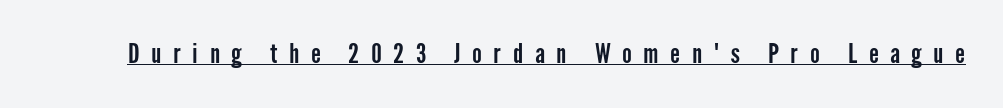
The image shows 26 px text type, upright; set unusually wide letter spacing (+0.45 em), underlined.
